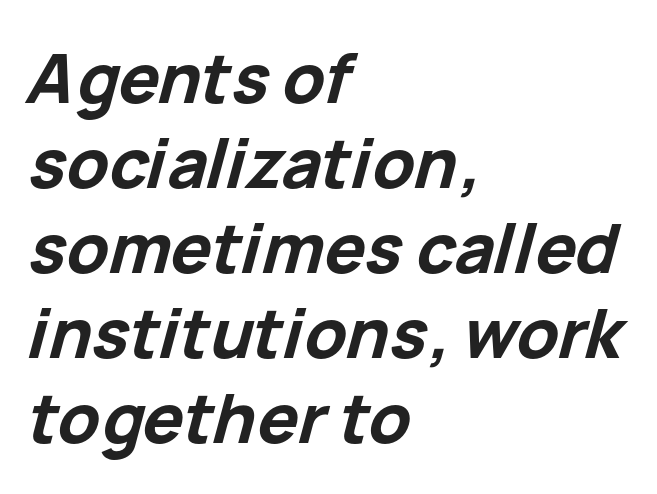
The image shows 68 px bold type, italic (leaning right); set left-aligned, normal line spacing (1.25x), normal letter spacing, not underlined; low stroke contrast and a medium x-height.
